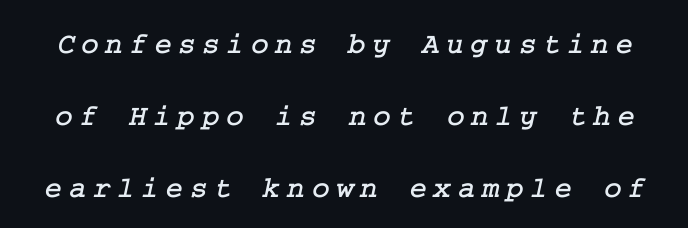
The image shows 30 px serif type; set loose line spacing (2.4x), unusually wide letter spacing (+0.22 em), not underlined; low stroke contrast and a medium x-height.
